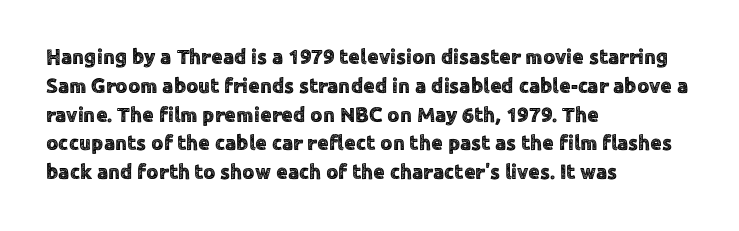
The image shows 21 px text type, upright; set left-aligned, normal line spacing (1.37x), normal letter spacing, not underlined.
